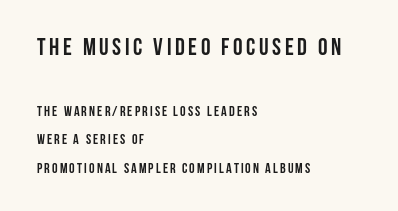
The image shows 24 px bold type, upright; set left-aligned, loose line spacing (2.03x), not underlined; the first (top) block is 1.71x larger.
